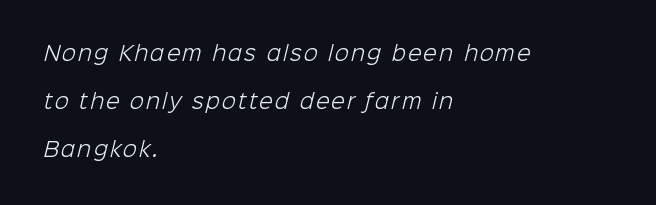
The weight tops out at a normal text grade. Reading down the column, the eye jumps a long way to each next line. Descenders are the only things crossing below the line. Leftover space on each line is placed entirely after the last word.
